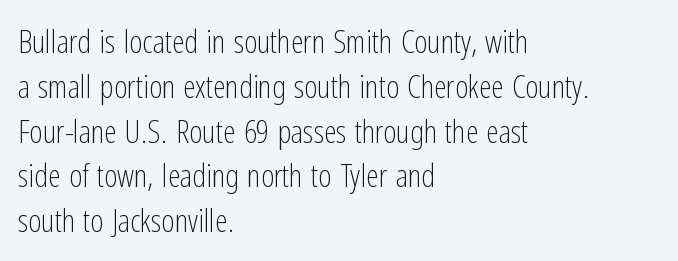
The image shows 32 px light, condensed sans-serif type, upright; set left-aligned, normal line spacing (1.4x), normal letter spacing, not underlined; low stroke contrast and a medium x-height.
